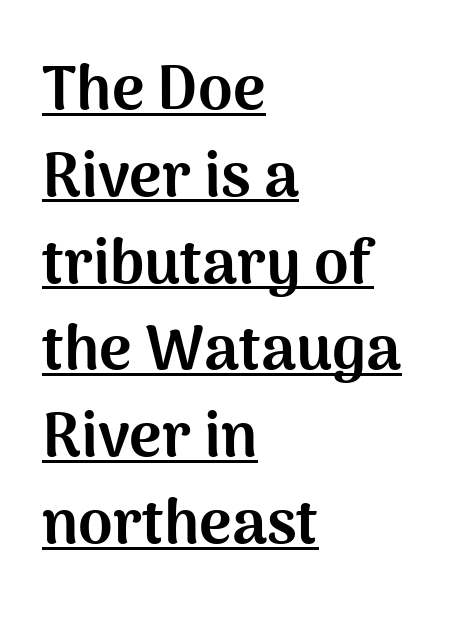
{"serif": "no", "italic": "no", "bold": "yes", "weight": "bold", "width": "normal", "stroke_contrast": "medium", "x_height": "medium", "monospaced": "no", "underline": "yes", "align": "left", "line_spacing": "normal", "line_spacing_ratio": 1.4, "letter_spacing": "normal", "letter_spacing_em": 0.0, "glyph_px": 62}
